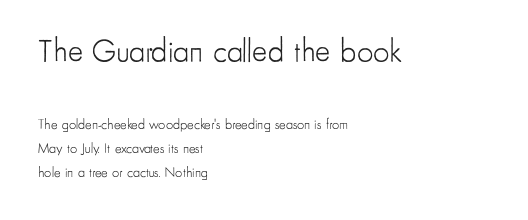
The image shows 32 px light, condensed sans-serif type, upright; set left-aligned, line spacing 1.71x, normal letter spacing, not underlined; the first (top) block is 2.29x larger; low stroke contrast and a small x-height.
